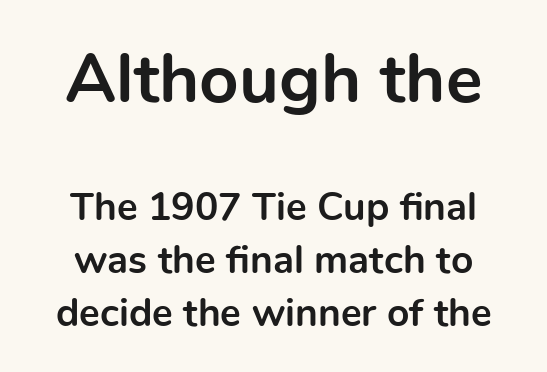
A normal amount of white space separates one row of letters from the next. Each row of text sits above clean, open space. Compare the two chunks: the upper has the greater cap height. Observe the absence of serifs on each vertical stroke in this sample.
